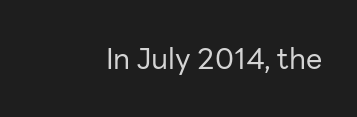
The image shows 29 px regular-weight sans-serif type, upright; set normal letter spacing, not underlined; low stroke contrast and a medium x-height.
